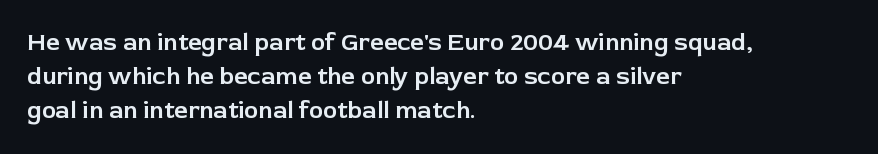
{"italic": "no", "underline": "no", "align": "left", "line_spacing": "normal", "line_spacing_ratio": 1.42, "letter_spacing": "normal", "letter_spacing_em": 0.0, "glyph_px": 24}
